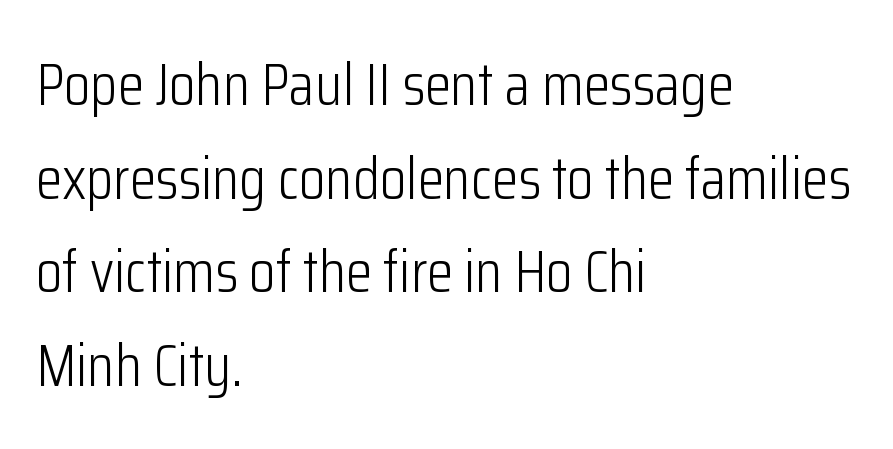
A quiet, ordinary-to-light weight characterises the typeface. The passage shown is typed in a proportional face where columns would drift. The foot of each line stays bare and open. Typographically, this falls in the sans-serif category. Between one letter and the next there's only the usual sliver of space. A student would call this left alignment; a typographer would say flush left, rag right.
